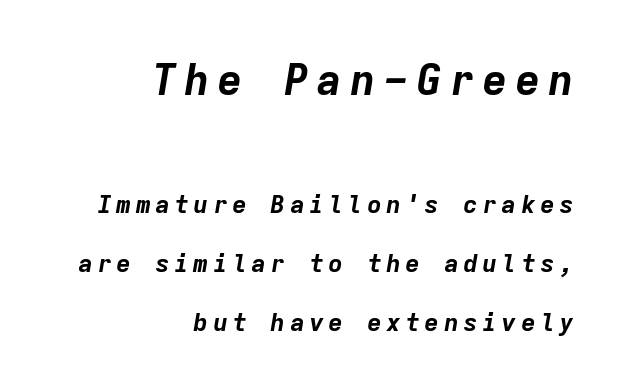
The image shows 43 px bold type, italic (leaning right), monospaced; set right-aligned, loose line spacing (2.35x), not underlined; the first (top) block is 1.72x larger; low stroke contrast and a medium x-height.
